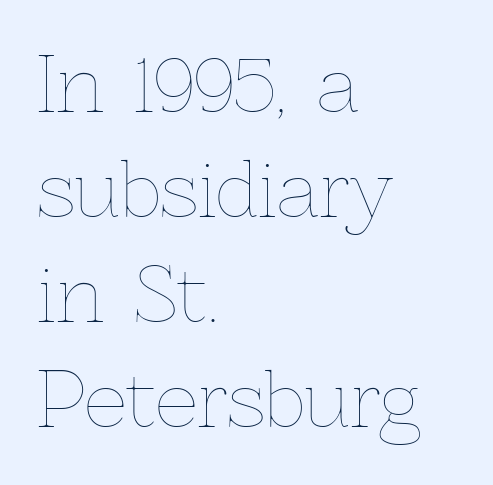
Q: Is the text bold? A: No.
Q: Is the text italic (slanted)? A: No, it is upright.
Q: Is the text underlined? A: No.
Q: How is the paragraph aligned? A: Left-aligned.
Q: Is the spacing between letters normal or unusually wide? A: Normal.
Q: Is the spacing between lines tight, normal or loose? A: Normal.
Q: Width (condensed, normal, or wide)? A: Normal.
Q: x-height? A: Medium.
Q: Monospaced? A: No.
